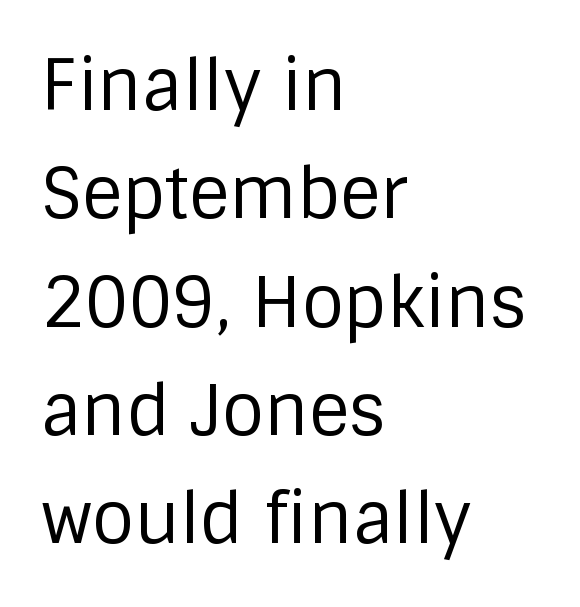
The image shows 69 px regular-weight sans-serif type, upright; set left-aligned, normal line spacing (1.57x), normal letter spacing, not underlined; low stroke contrast and a large x-height.
